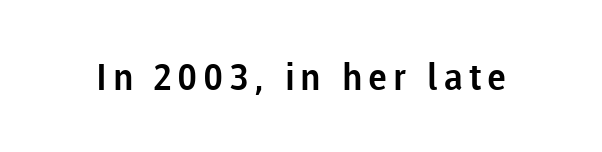
{"serif": "no", "italic": "no", "width": "normal", "stroke_contrast": "low", "x_height": "medium", "monospaced": "no", "underline": "no", "glyph_px": 37}
